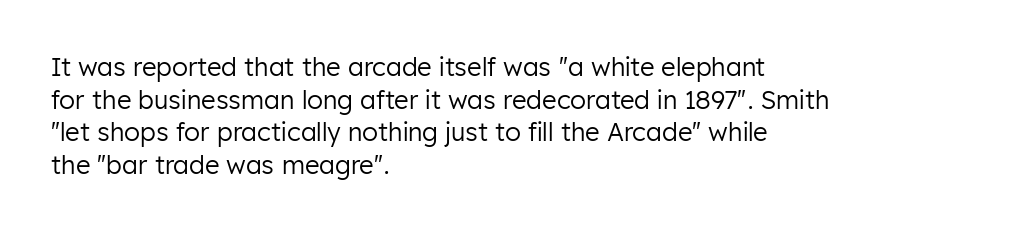
The image shows 25 px text type, upright; set left-aligned, normal line spacing (1.31x), normal letter spacing, not underlined.
